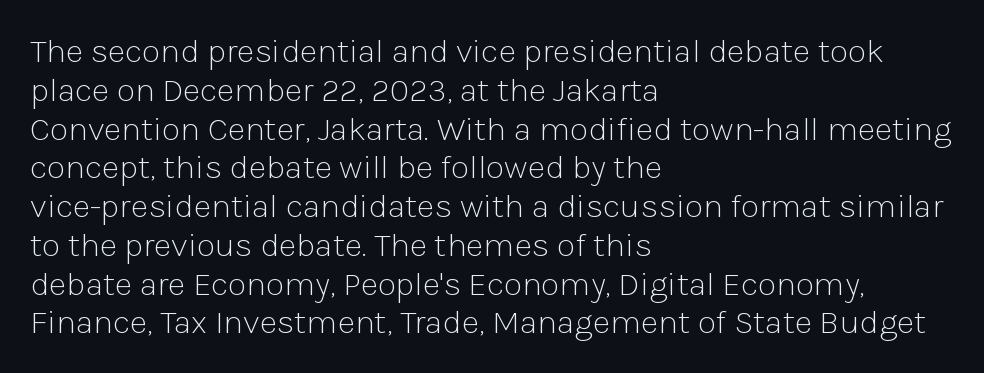
Q: Is the text bold? A: No.
Q: Is the text italic (slanted)? A: No, it is upright.
Q: Is the typeface a serif or a sans-serif typeface? A: Sans-serif.
Q: Is the text underlined? A: No.
Q: How is the paragraph aligned? A: Left-aligned.
Q: Is the spacing between letters normal or unusually wide? A: Normal.
Q: Is the spacing between lines tight, normal or loose? A: Tight.
Q: Width (condensed, normal, or wide)? A: Normal.
Q: Stroke contrast? A: Low.
Q: x-height? A: Medium.
Q: Monospaced? A: No.
